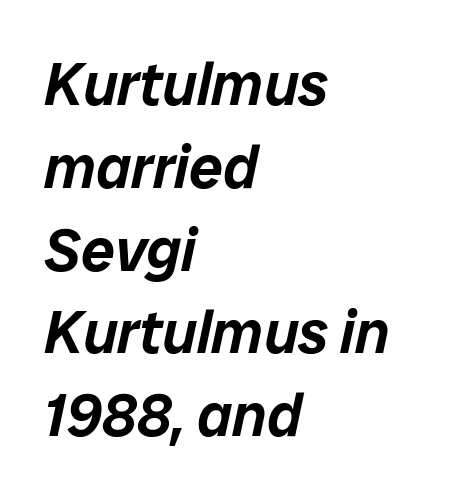
{"italic": "yes", "lean": "right", "slant_degrees": 12, "width": "normal", "stroke_contrast": "low", "x_height": "medium", "monospaced": "no", "underline": "no", "align": "left", "line_spacing": "normal", "line_spacing_ratio": 1.38, "letter_spacing": "normal", "letter_spacing_em": 0.0, "glyph_px": 60}
